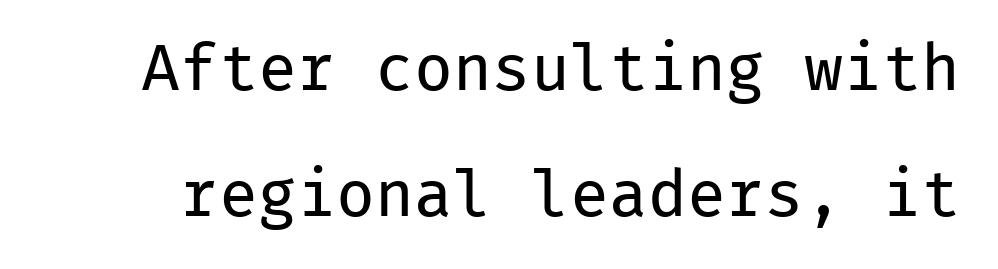
Is this a fixed-width face? Yes — each glyph sits in an identical cell. Font category for this specimen: sans-serif. Letters have the restrained weight of plain body copy at most. The space directly below the letters is spotless. Spacing between characters is what you'd get straight out of the box.
